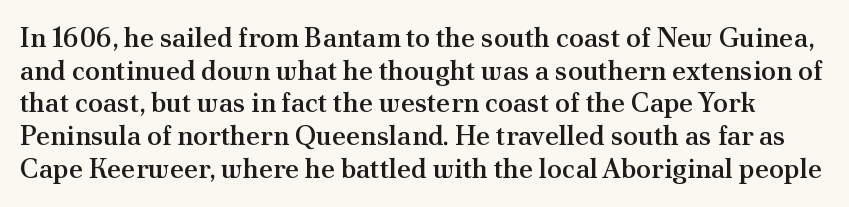
Honestly, there is no underline to notice here at all. How heavy is the stroke? Medium-heavy — a semibold, shy of bold. Observe the ordinary spacing: letters are neighbours, not strangers. Ordinary non-slanted type is in use.
